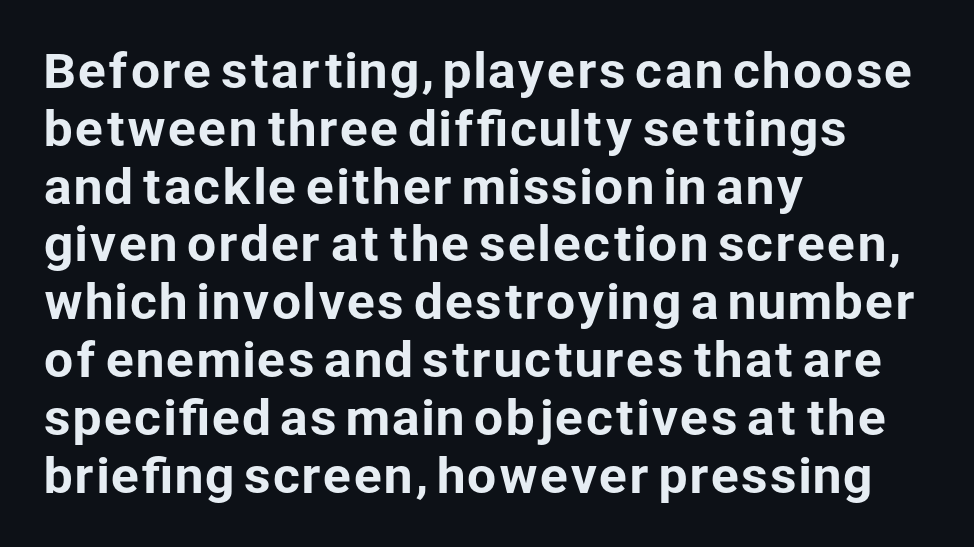
The image shows 47 px sans-serif type, upright; set left-aligned, line spacing 1.23x, normal letter spacing, not underlined; low stroke contrast and a medium x-height.
